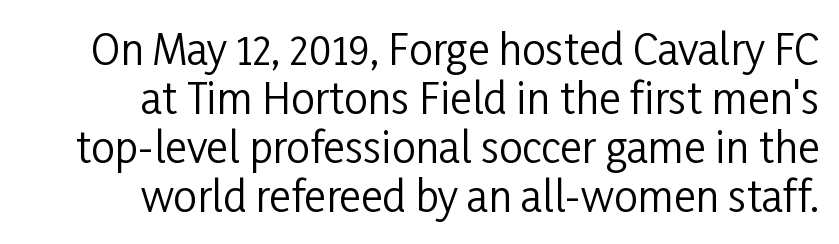
Q: Is the text bold? A: No.
Q: Is the text italic (slanted)? A: No, it is upright.
Q: Is the typeface a serif or a sans-serif typeface? A: Sans-serif.
Q: Is the text underlined? A: No.
Q: How is the paragraph aligned? A: Right-aligned.
Q: Is the spacing between letters normal or unusually wide? A: Normal.
Q: Width (condensed, normal, or wide)? A: Condensed.
Q: Stroke contrast? A: Low.
Q: x-height? A: Medium.
Q: Monospaced? A: No.
